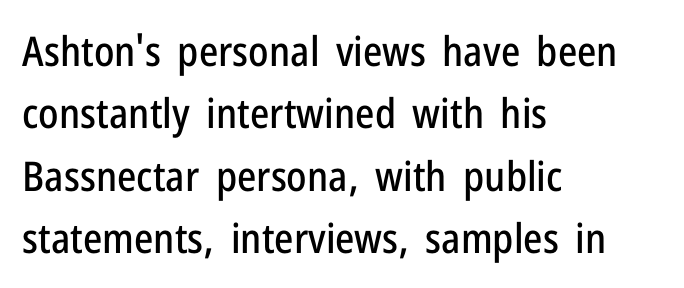
Q: Is the text italic (slanted)? A: No, it is upright.
Q: Is the typeface a serif or a sans-serif typeface? A: Sans-serif.
Q: Is the text underlined? A: No.
Q: How is the paragraph aligned? A: Left-aligned.
Q: Is the spacing between letters normal or unusually wide? A: Normal.
Q: Is the spacing between lines tight, normal or loose? A: Normal.
Q: Width (condensed, normal, or wide)? A: Condensed.
Q: Stroke contrast? A: Low.
Q: x-height? A: Medium.
Q: Monospaced? A: No.
